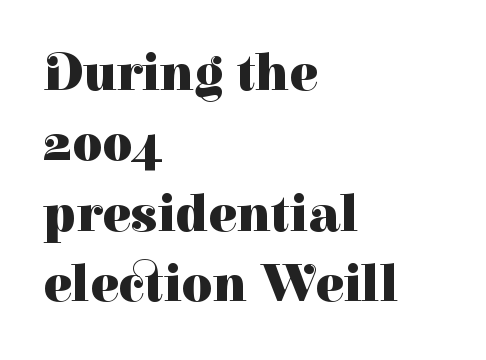
Varying glyph widths throughout — classic text-font behaviour. Notice how the passage keeps a crisp vertical edge on the left only. The passage shown stacks its lines at a standard gap. Nobody drew a line under any word here. Caption: standard tracking, unaltered.
